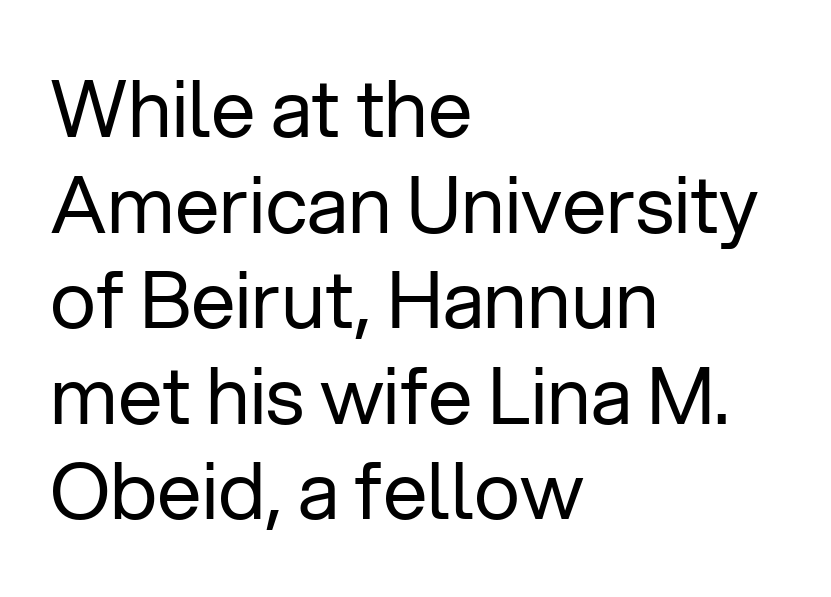
Q: Is the text bold? A: No.
Q: Is the text italic (slanted)? A: No, it is upright.
Q: Is the typeface a serif or a sans-serif typeface? A: Sans-serif.
Q: Is the text underlined? A: No.
Q: How is the paragraph aligned? A: Left-aligned.
Q: Is the spacing between letters normal or unusually wide? A: Normal.
Q: Width (condensed, normal, or wide)? A: Normal.
Q: Stroke contrast? A: Low.
Q: x-height? A: Medium.
Q: Monospaced? A: No.
